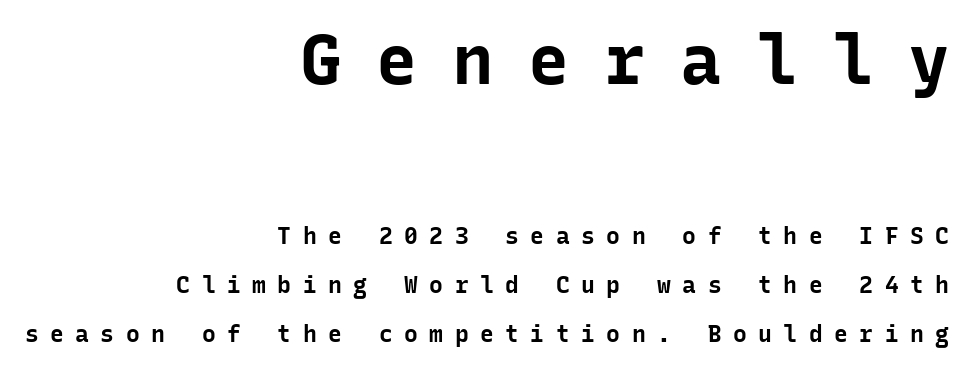
Q: Is the text bold? A: Yes.
Q: Is the text italic (slanted)? A: No, it is upright.
Q: Is the typeface a serif or a sans-serif typeface? A: Sans-serif.
Q: Is the text underlined? A: No.
Q: How is the paragraph aligned? A: Right-aligned.
Q: Is the spacing between letters normal or unusually wide? A: Unusually wide.
Q: Is the spacing between lines tight, normal or loose? A: Loose.
Q: Which block of text is set in a larger size, the first (top) or the second (bottom)? A: The first (top) one.
Q: Width (condensed, normal, or wide)? A: Normal.
Q: Stroke contrast? A: Low.
Q: x-height? A: Medium.
Q: Monospaced? A: Yes.
